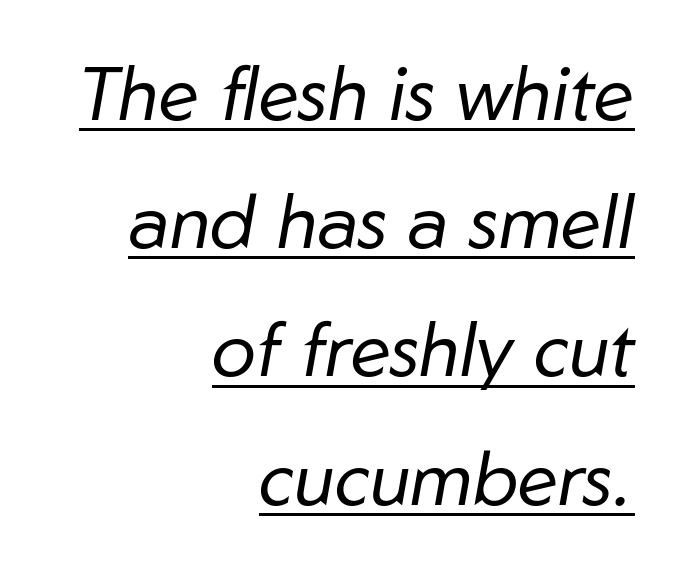
Note the varied advance widths — an 'i' is clearly narrower than an 'm'. Slanted lettering throughout. This rendering uses right alignment, leaving the left contour irregular. Vertical stems look standard width or narrower in stroke. Caption: lettering with a line underneath. Default kerning and tracking; the words read as compact shapes.
